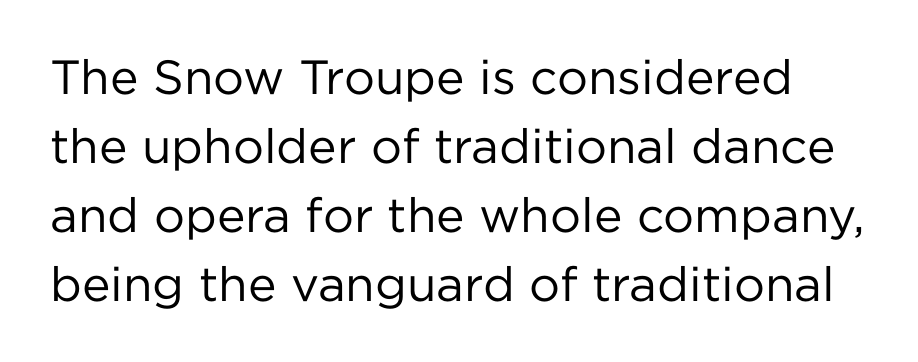
Each letter keeps its own natural width here, so spacing adapts to shape. Stem width sits at or under what a default text font uses. Decoration check: the copy has no underline. Style check: upright.
